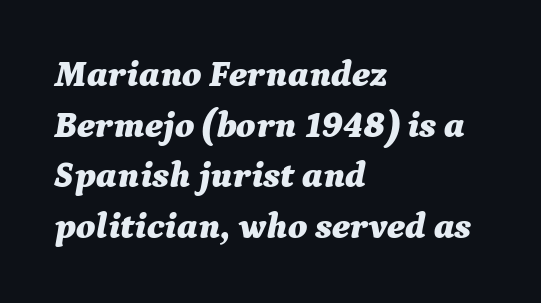
{"italic": "yes", "lean": "right", "slant_degrees": 9, "bold": "yes", "weight": "bold", "width": "normal", "stroke_contrast": "medium", "x_height": "medium", "monospaced": "no", "underline": "no", "align": "left", "line_spacing": "normal", "line_spacing_ratio": 1.37, "letter_spacing": "normal", "letter_spacing_em": 0.0, "glyph_px": 37}
